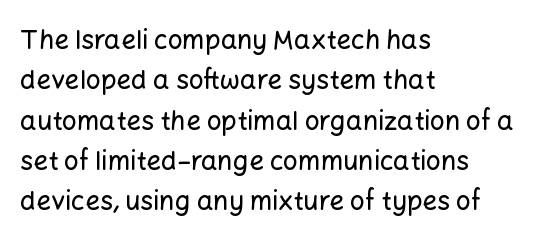
Q: Is the text italic (slanted)? A: No, it is upright.
Q: Is the text underlined? A: No.
Q: How is the paragraph aligned? A: Left-aligned.
Q: Is the spacing between letters normal or unusually wide? A: Normal.
Q: Is the spacing between lines tight, normal or loose? A: Normal.
